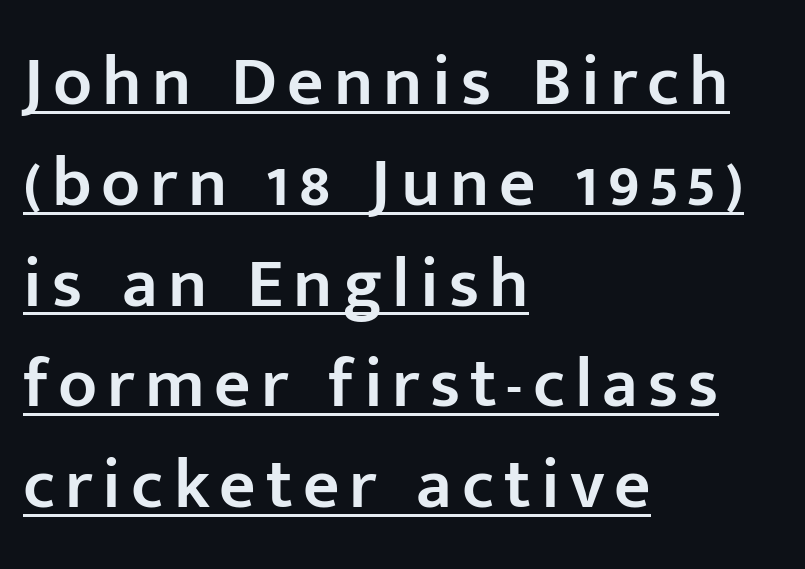
{"serif": "no", "italic": "no", "bold": "semi", "weight": "semibold", "width": "normal", "stroke_contrast": "low", "x_height": "medium", "monospaced": "no", "underline": "yes", "align": "left", "line_spacing": "normal", "line_spacing_ratio": 1.42, "glyph_px": 71}
